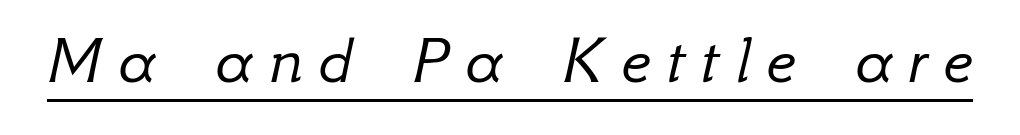
Q: Is the text bold? A: No.
Q: Is the text italic (slanted)? A: Yes, it leans right by about 12 degrees.
Q: Is the text underlined? A: Yes.
Q: Is the spacing between letters normal or unusually wide? A: Unusually wide.
Q: Width (condensed, normal, or wide)? A: Normal.
Q: Stroke contrast? A: Low.
Q: x-height? A: Small.
Q: Monospaced? A: No.
